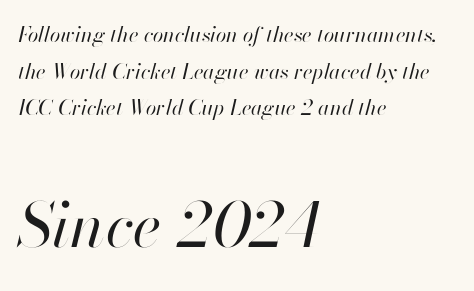
The space beneath each line is pristine and unruled. Reading top to bottom, the characters get bigger at the block break. There is no visible air inserted between adjacent glyphs. Horizontally, the lines are justified to the leading edge only. A typesetter would call this proportional, since set widths differ per character.
